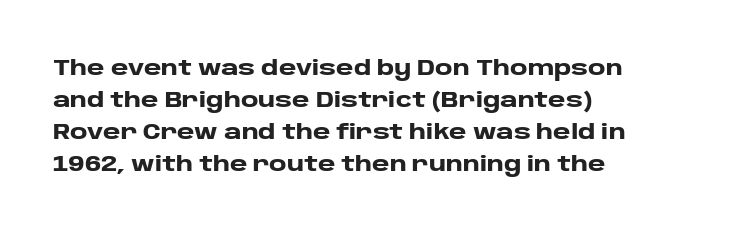
The image shows 21 px bold type, upright; set left-aligned, normal line spacing (1.53x), normal letter spacing, not underlined.
